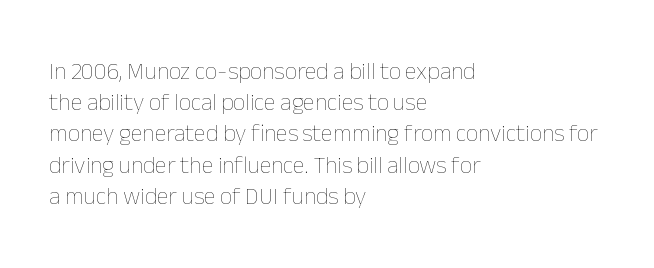
The image shows 24 px text type, upright; set left-aligned, normal line spacing (1.3x), normal letter spacing, not underlined.
